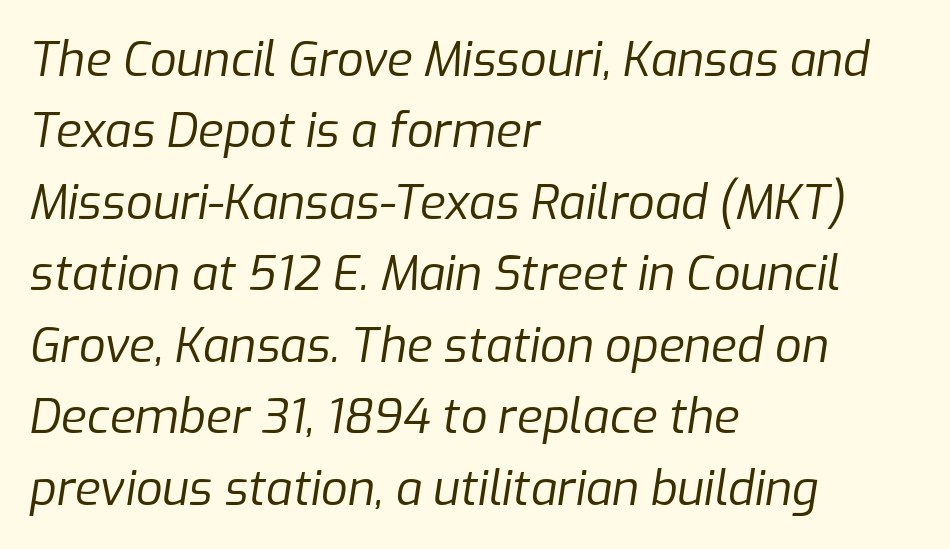
Q: Is the text bold? A: No.
Q: Is the text italic (slanted)? A: Yes, it leans right by about 9 degrees.
Q: Is the text underlined? A: No.
Q: How is the paragraph aligned? A: Left-aligned.
Q: Is the spacing between letters normal or unusually wide? A: Normal.
Q: Is the spacing between lines tight, normal or loose? A: Normal.
Q: Width (condensed, normal, or wide)? A: Normal.
Q: Stroke contrast? A: Low.
Q: x-height? A: Medium.
Q: Monospaced? A: No.
